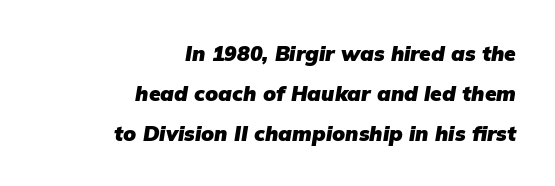
The image shows 21 px bold type, italic (leaning right); set right-aligned, loose line spacing (1.9x), normal letter spacing, not underlined.
